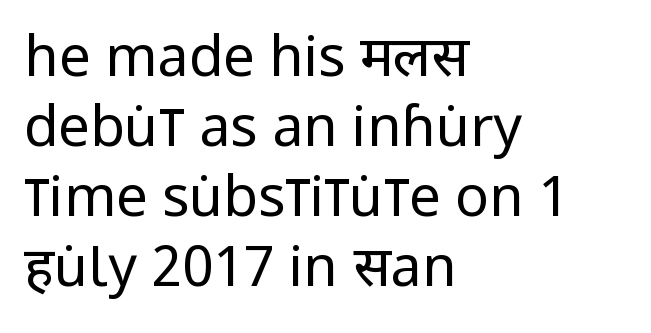
The typesetter chose a ragged-right arrangement here. Observe the ordinary spacing: letters are neighbours, not strangers. Heft: none added — not bold. The string is rendered with underlining switched off. The letters carry no serifs — their stems end cleanly without finishing strokes. Summary of vertical rhythm: regular, with standard interline spacing.
